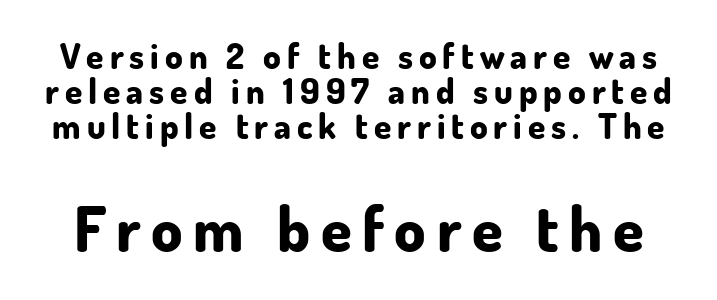
You get the small type first, then a jump to larger type. In terms of posture, this sample is upright. Any mark beneath the type? The region is blank. One glance says dense: line gaps are narrower than usual. Typographically, this falls in the sans-serif category. Its strokes are broad and dark, the hallmark of bold type.
